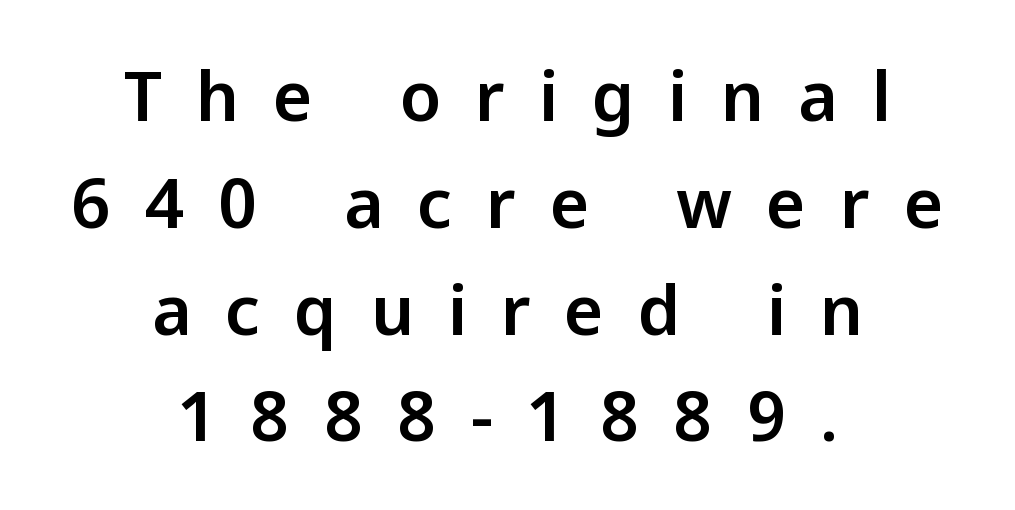
Type without underlining. The passage is arranged like a title page — every line centered. Does the lettering tilt? It doesn't — this is upright. Each letter's strokes conclude bluntly, with no projecting serifs. The vertical gap from one line to the next is medium.
